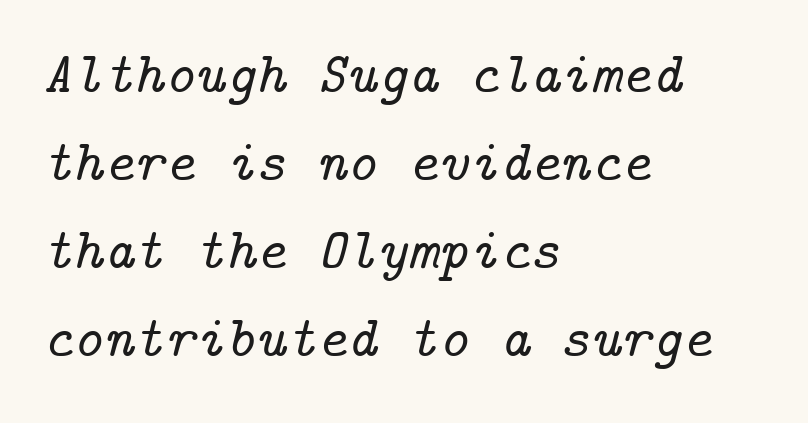
The image shows 58 px serif type, italic (leaning right); set left-aligned, normal line spacing (1.52x), normal letter spacing, not underlined; low stroke contrast and a medium x-height.
